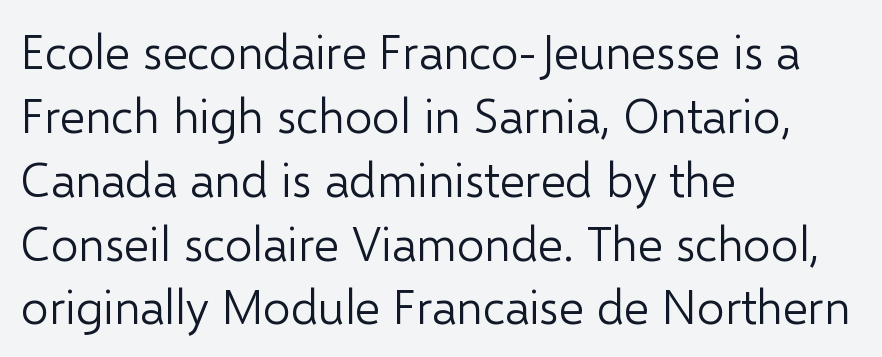
Q: Is the text bold? A: No.
Q: Is the text italic (slanted)? A: No, it is upright.
Q: Is the typeface a serif or a sans-serif typeface? A: Sans-serif.
Q: Is the text underlined? A: No.
Q: How is the paragraph aligned? A: Left-aligned.
Q: Is the spacing between letters normal or unusually wide? A: Normal.
Q: Is the spacing between lines tight, normal or loose? A: Normal.
Q: Width (condensed, normal, or wide)? A: Normal.
Q: Stroke contrast? A: Low.
Q: x-height? A: Medium.
Q: Monospaced? A: No.
